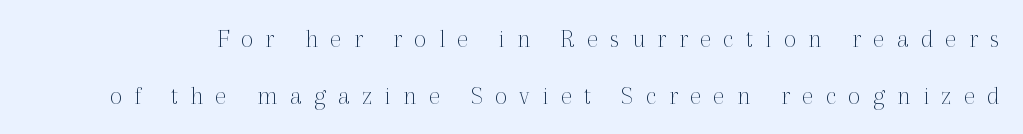
The image shows 27 px text type, upright; set loose line spacing (2.11x), unusually wide letter spacing (+0.45 em), not underlined.
